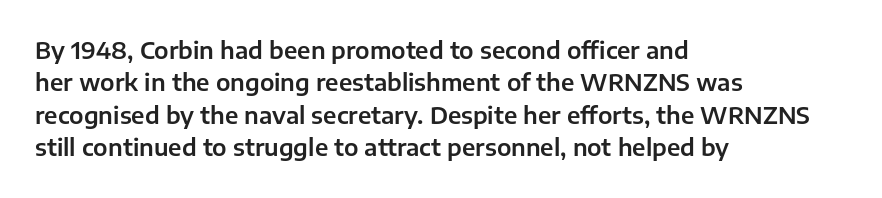
{"italic": "no", "underline": "no", "align": "left", "line_spacing": "normal", "line_spacing_ratio": 1.41, "letter_spacing": "normal", "letter_spacing_em": 0.0, "glyph_px": 23}
